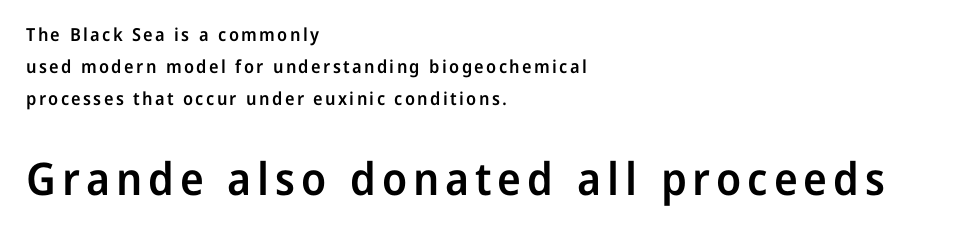
Q: Is the text bold? A: Semi-bold.
Q: Is the text italic (slanted)? A: No, it is upright.
Q: Is the typeface a serif or a sans-serif typeface? A: Sans-serif.
Q: Is the text underlined? A: No.
Q: How is the paragraph aligned? A: Left-aligned.
Q: Which block of text is set in a larger size, the first (top) or the second (bottom)? A: The second (bottom) one.
Q: Width (condensed, normal, or wide)? A: Normal.
Q: Stroke contrast? A: Low.
Q: x-height? A: Medium.
Q: Monospaced? A: No.
